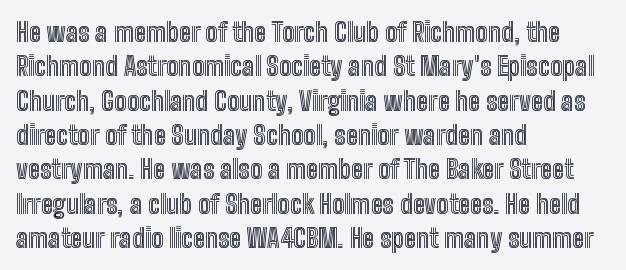
The image shows 26 px text type, upright; set left-aligned, normal line spacing (1.32x), normal letter spacing, not underlined.
